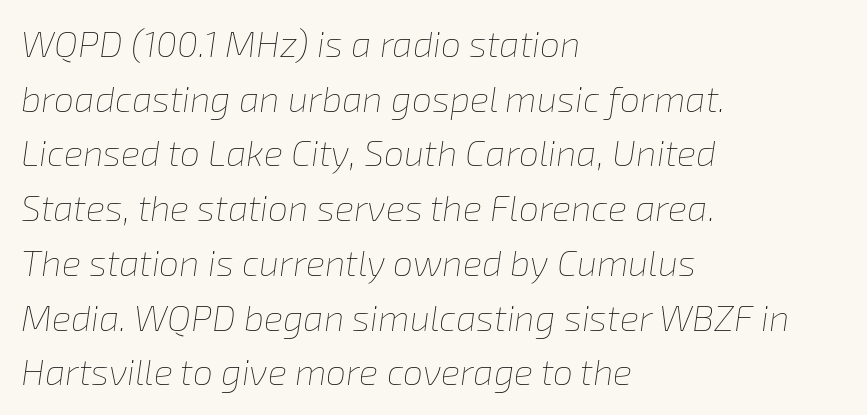
Q: Is the text bold? A: No.
Q: Is the text italic (slanted)? A: Yes, it leans right by about 8 degrees.
Q: Is the text underlined? A: No.
Q: How is the paragraph aligned? A: Left-aligned.
Q: Is the spacing between letters normal or unusually wide? A: Normal.
Q: Is the spacing between lines tight, normal or loose? A: Normal.
Q: Width (condensed, normal, or wide)? A: Normal.
Q: Stroke contrast? A: Low.
Q: x-height? A: Medium.
Q: Monospaced? A: No.
